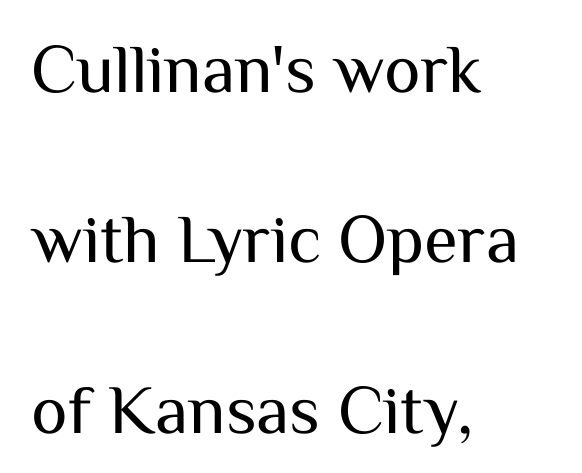
Q: Is the text bold? A: No.
Q: Is the text italic (slanted)? A: No, it is upright.
Q: Is the typeface a serif or a sans-serif typeface? A: Sans-serif.
Q: Is the text underlined? A: No.
Q: How is the paragraph aligned? A: Left-aligned.
Q: Is the spacing between letters normal or unusually wide? A: Normal.
Q: Is the spacing between lines tight, normal or loose? A: Loose.
Q: Width (condensed, normal, or wide)? A: Normal.
Q: Stroke contrast? A: Medium.
Q: x-height? A: Medium.
Q: Monospaced? A: No.
